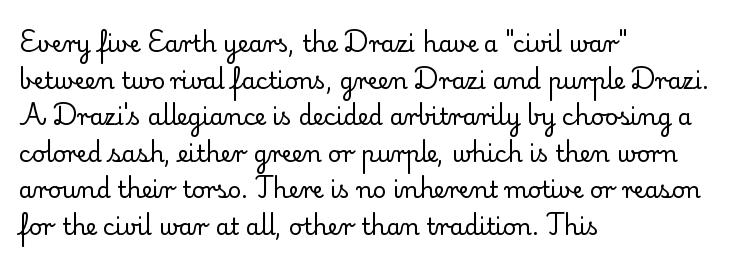
{"italic": "no", "bold": "no", "underline": "no", "align": "left", "line_spacing": "normal", "line_spacing_ratio": 1.59, "letter_spacing": "normal", "letter_spacing_em": 0.0, "glyph_px": 23}
